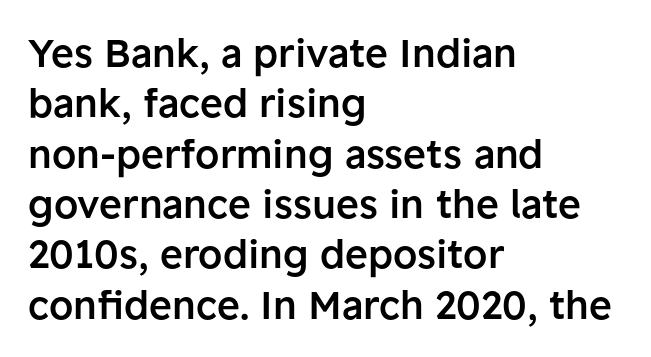
{"serif": "no", "italic": "no", "bold": "semi", "weight": "semibold", "width": "normal", "stroke_contrast": "low", "x_height": "medium", "monospaced": "no", "underline": "no", "align": "left", "line_spacing": "normal", "line_spacing_ratio": 1.29, "letter_spacing": "normal", "letter_spacing_em": 0.0, "glyph_px": 39}
